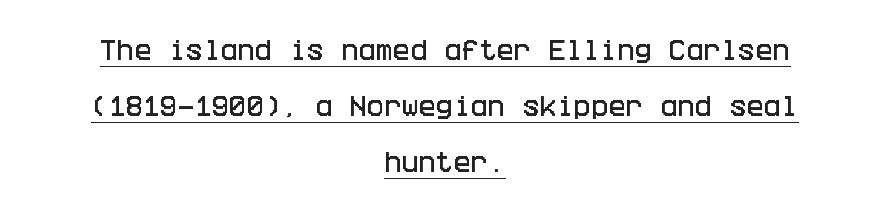
The image shows 23 px text type, upright; set centered, loose line spacing (2.44x), normal letter spacing, underlined.
